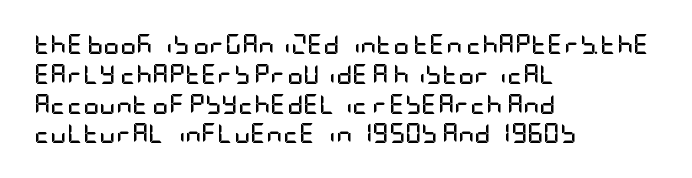
The image shows 20 px bold type, upright; set left-aligned, normal line spacing (1.49x), normal letter spacing, not underlined.
